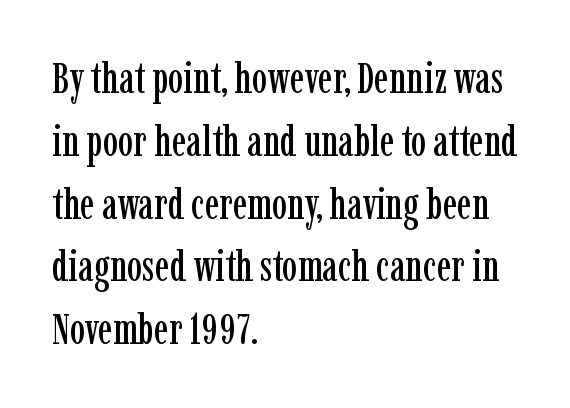
Q: Is the text italic (slanted)? A: No, it is upright.
Q: Is the typeface a serif or a sans-serif typeface? A: Serif.
Q: Is the text underlined? A: No.
Q: How is the paragraph aligned? A: Left-aligned.
Q: Is the spacing between letters normal or unusually wide? A: Normal.
Q: Is the spacing between lines tight, normal or loose? A: Normal.
Q: Width (condensed, normal, or wide)? A: Condensed.
Q: Stroke contrast? A: Low.
Q: x-height? A: Medium.
Q: Monospaced? A: No.
